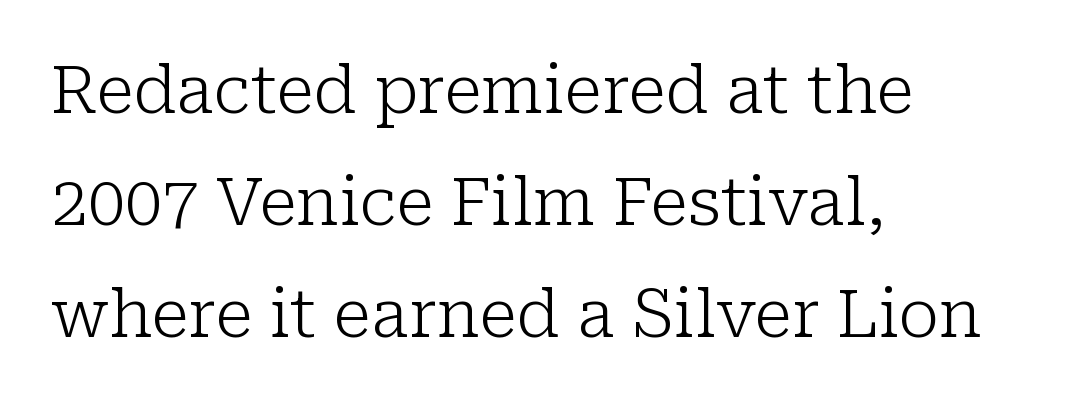
{"serif": "yes", "italic": "no", "bold": "no", "weight": "light", "width": "normal", "stroke_contrast": "low", "x_height": "medium", "monospaced": "no", "underline": "no", "align": "left", "line_spacing": "normal", "line_spacing_ratio": 1.7, "letter_spacing": "normal", "letter_spacing_em": 0.0, "glyph_px": 66}
